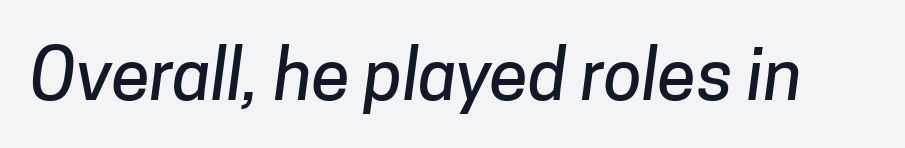
Honestly, the letter spacing is just normal — you wouldn't notice it. Plain, unruled lines of type. The face used here is proportionally spaced, like ordinary book or web type. Font category for this specimen: sans-serif.
